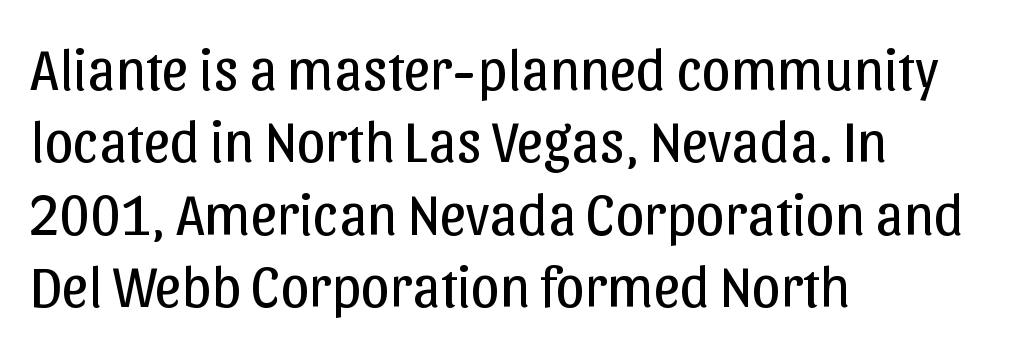
{"serif": "no", "italic": "no", "bold": "no", "weight": "regular", "width": "normal", "stroke_contrast": "low", "x_height": "medium", "monospaced": "no", "underline": "no", "align": "left", "line_spacing": "normal", "line_spacing_ratio": 1.25, "letter_spacing": "normal", "letter_spacing_em": 0.0, "glyph_px": 58}
